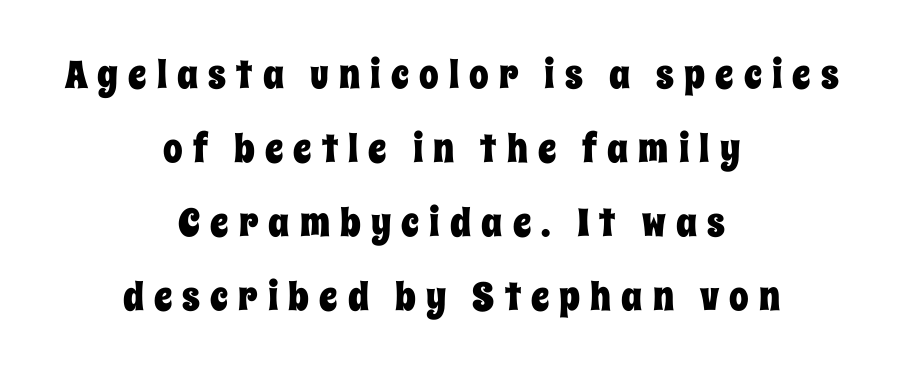
The leading is generous, giving the passage an open texture. Lines of text with bare space underneath. The gaps between neighbouring characters are conspicuously large. Tall strokes in this sample are plumb rather than angled. Do the characters align in a grid? No, the font is proportional. Is the block centered? Yes — each line is placed symmetrically about the middle.
